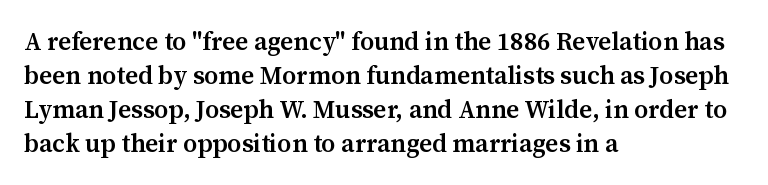
Do the letters lean? They stand straight. Set as a demibold, roughly 600 on the weight scale. Interline gaps are of average width in this sample. Has an underline been added? It has not. In CSS terms this would be text-align: left. The passage shown has conventional tracking throughout.
